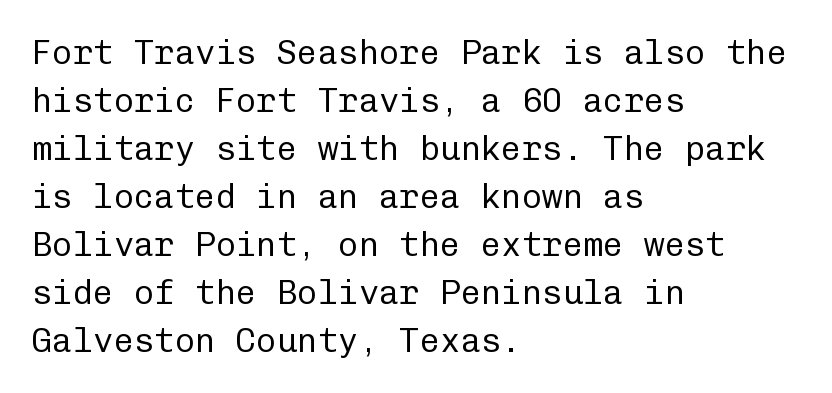
{"serif": "no", "italic": "no", "bold": "no", "weight": "regular", "width": "normal", "stroke_contrast": "low", "x_height": "medium", "monospaced": "yes", "underline": "no", "align": "left", "line_spacing": "normal", "line_spacing_ratio": 1.41, "letter_spacing": "normal", "letter_spacing_em": 0.0, "glyph_px": 34}
